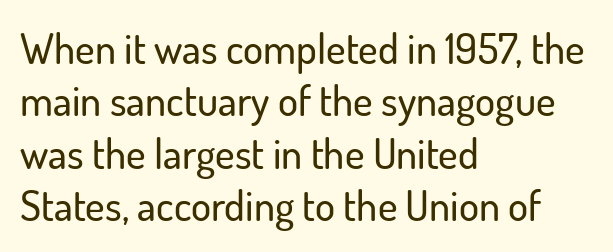
What's the leading like? Ordinary, nothing unusual. The passage shown is typeset with a sans-serif family. The rendering uses natural spacing where letterforms have individual widths. Descenders hang freely into open space. Tracking value appears to be zero — textbook default spacing. You can tell it's not italic because the verticals are truly vertical.
